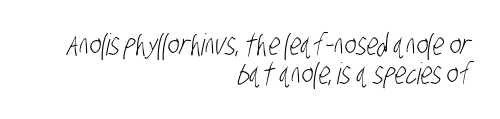
This block would grow much taller if given ordinary leading; it's compressed now. Quick note: underline off. This sample uses plain, unmodified letter spacing. This sample has the flowing, uneven cadence of proportional lettering.
